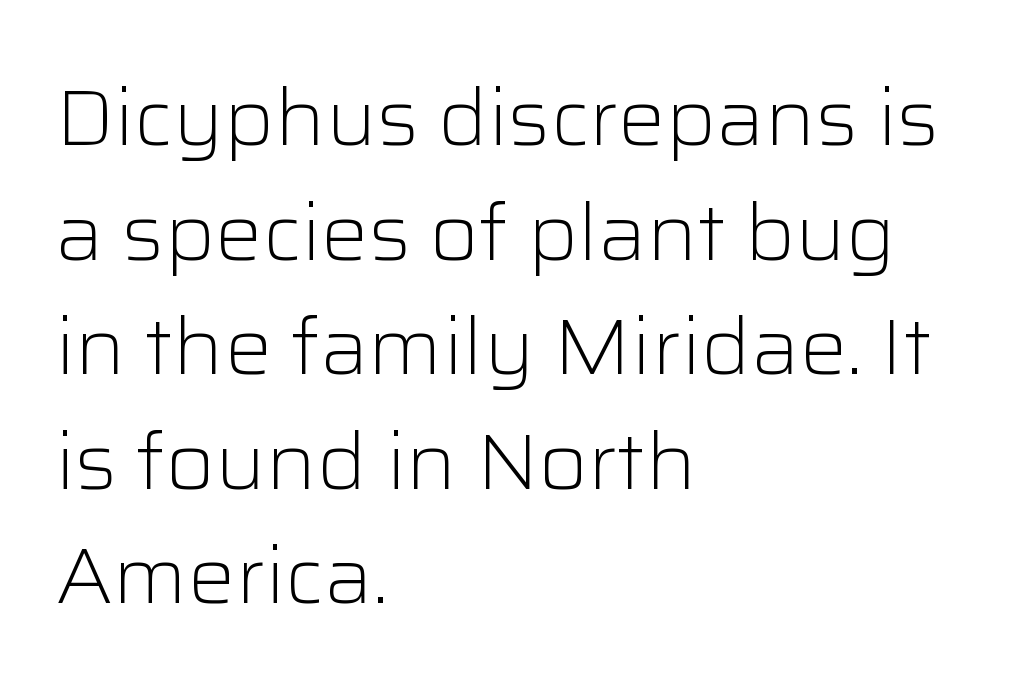
The image shows 79 px light sans-serif type, upright; set left-aligned, normal line spacing (1.45x), normal letter spacing, not underlined; low stroke contrast and a medium x-height.
